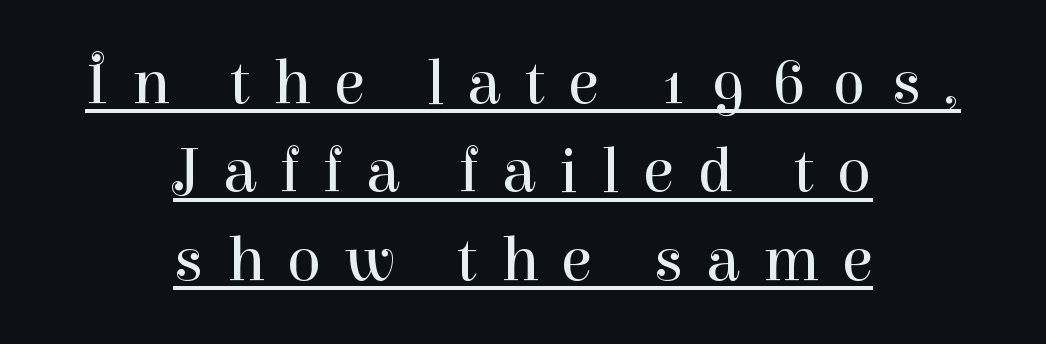
The image shows 64 px regular-weight serif type, upright; set centered, normal line spacing (1.38x), unusually wide letter spacing (+0.36 em), underlined; high stroke contrast and a medium x-height.
